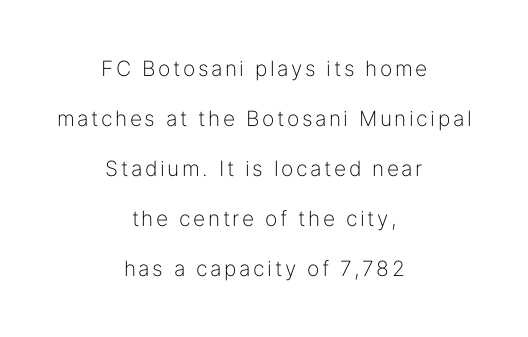
{"italic": "no", "bold": "no", "underline": "no", "align": "center", "line_spacing": "loose", "line_spacing_ratio": 2.38, "glyph_px": 21}
